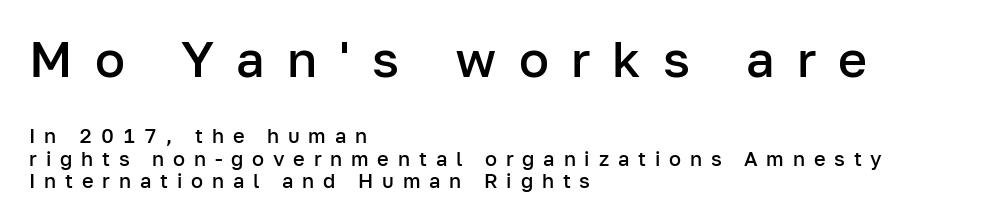
{"serif": "no", "italic": "no", "bold": "semi", "weight": "semibold", "width": "normal", "stroke_contrast": "low", "x_height": "medium", "monospaced": "no", "underline": "no", "align": "left", "line_spacing": "tight", "line_spacing_ratio": 1.11, "letter_spacing": "wide", "letter_spacing_em": 0.44, "larger_block": "first", "size_ratio": 2.5, "glyph_px": 50}
